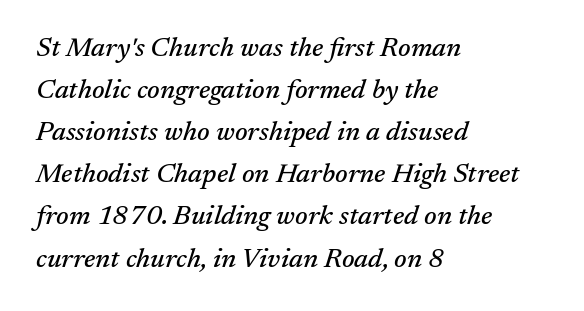
The image shows 27 px text type, italic (leaning right); set left-aligned, normal line spacing (1.56x), normal letter spacing, not underlined.
